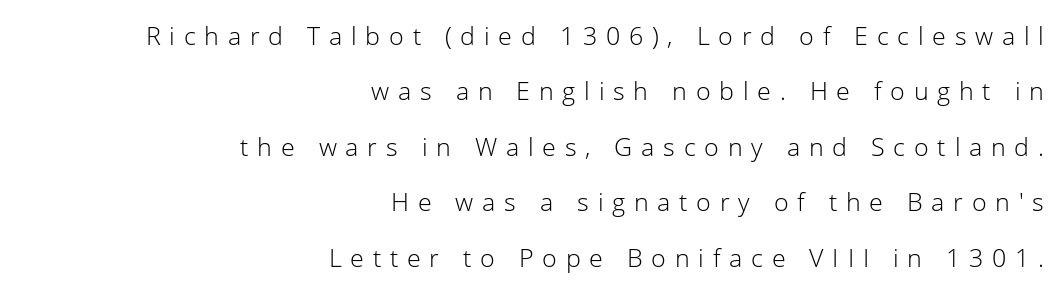
{"italic": "no", "bold": "no", "underline": "no", "align": "right", "line_spacing": "loose", "line_spacing_ratio": 2.22, "letter_spacing": "wide", "letter_spacing_em": 0.35, "glyph_px": 25}
